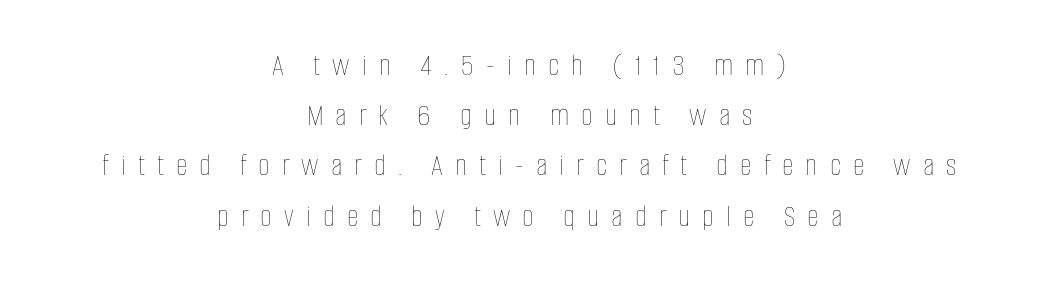
A clean baseline with only descenders dipping below it. Leading matches the norm, producing a regular column. Characters follow at a spacing far wider than the type designer built in. The rendering uses natural spacing where letterforms have individual widths. Ascenders rise straight up at ninety degrees. This is not heavy type; no bold has been used.
